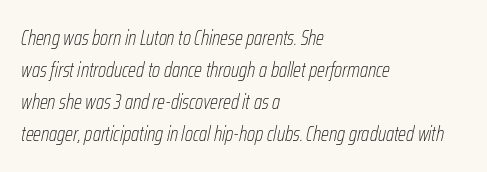
The image shows 21 px text type, italic (leaning right); set left-aligned, normal line spacing (1.52x), normal letter spacing, not underlined.
